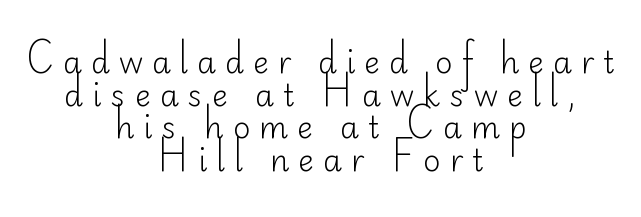
{"serif": "no", "italic": "no", "bold": "no", "weight": "light", "width": "normal", "stroke_contrast": "low", "x_height": "small", "monospaced": "no", "underline": "no", "align": "center", "line_spacing": "tight", "line_spacing_ratio": 1.09, "letter_spacing": "wide", "letter_spacing_em": 0.3, "glyph_px": 30}
